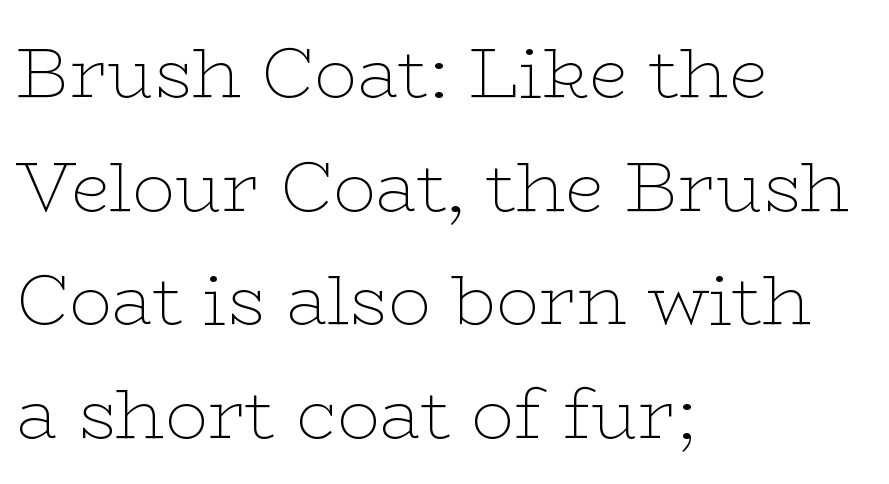
{"serif": "yes", "italic": "no", "bold": "no", "weight": "thin", "width": "wide", "stroke_contrast": "low", "x_height": "medium", "monospaced": "no", "underline": "no", "align": "left", "line_spacing": "normal", "line_spacing_ratio": 1.6, "letter_spacing": "normal", "letter_spacing_em": 0.0, "glyph_px": 71}
